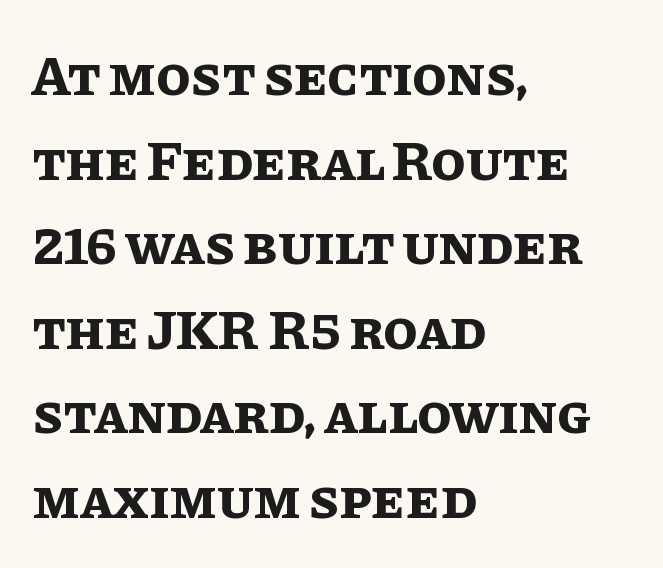
{"italic": "no", "bold": "yes", "weight": "bold", "width": "normal", "stroke_contrast": "low", "x_height": "large", "monospaced": "no", "underline": "no", "align": "left", "line_spacing": "normal", "line_spacing_ratio": 1.51, "letter_spacing": "normal", "letter_spacing_em": 0.0, "glyph_px": 56}
